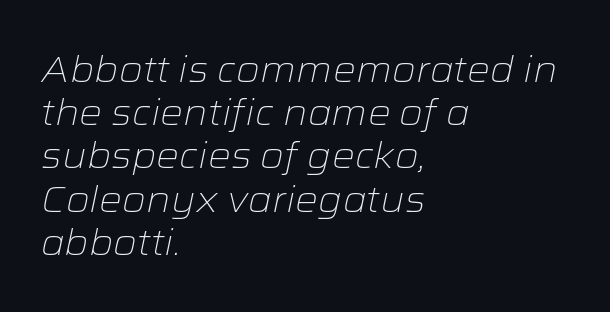
Characters follow at the spacing the type designer built in. The axis of the letterforms is tilted away from vertical. The rendering uses natural spacing where letterforms have individual widths. Descenders are the only things crossing below the line.
